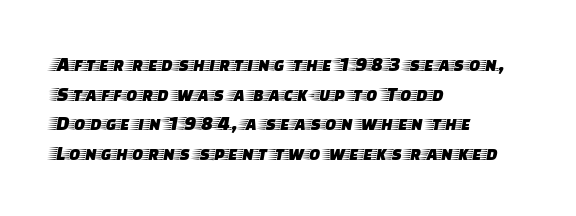
{"underline": "no", "align": "left", "line_spacing": "normal", "line_spacing_ratio": 1.41, "letter_spacing": "normal", "letter_spacing_em": 0.0, "glyph_px": 21}
